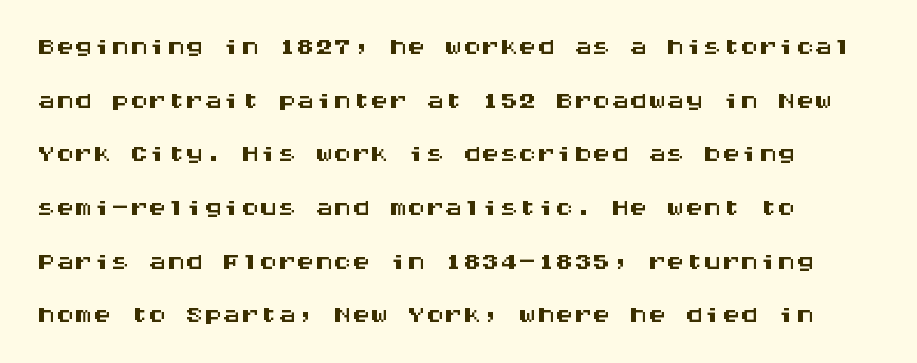
{"serif": "no", "italic": "no", "width": "wide", "stroke_contrast": "medium", "x_height": "large", "monospaced": "yes", "underline": "no", "align": "left", "line_spacing": "normal", "line_spacing_ratio": 1.45, "letter_spacing": "normal", "letter_spacing_em": 0.0, "glyph_px": 37}
